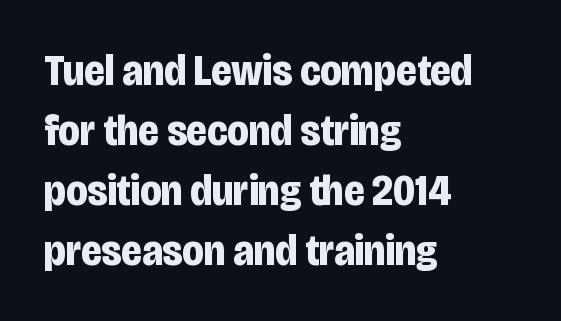
{"serif": "no", "italic": "no", "bold": "yes", "weight": "bold", "width": "condensed", "stroke_contrast": "low", "x_height": "large", "monospaced": "no", "underline": "no", "align": "left", "line_spacing": "normal", "line_spacing_ratio": 1.36, "letter_spacing": "normal", "letter_spacing_em": 0.0, "glyph_px": 44}
